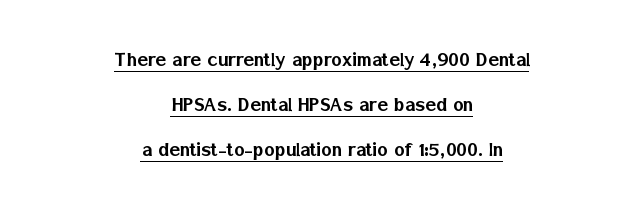
The image shows 22 px text type, upright; set centered, loose line spacing (2.05x), normal letter spacing, underlined.
